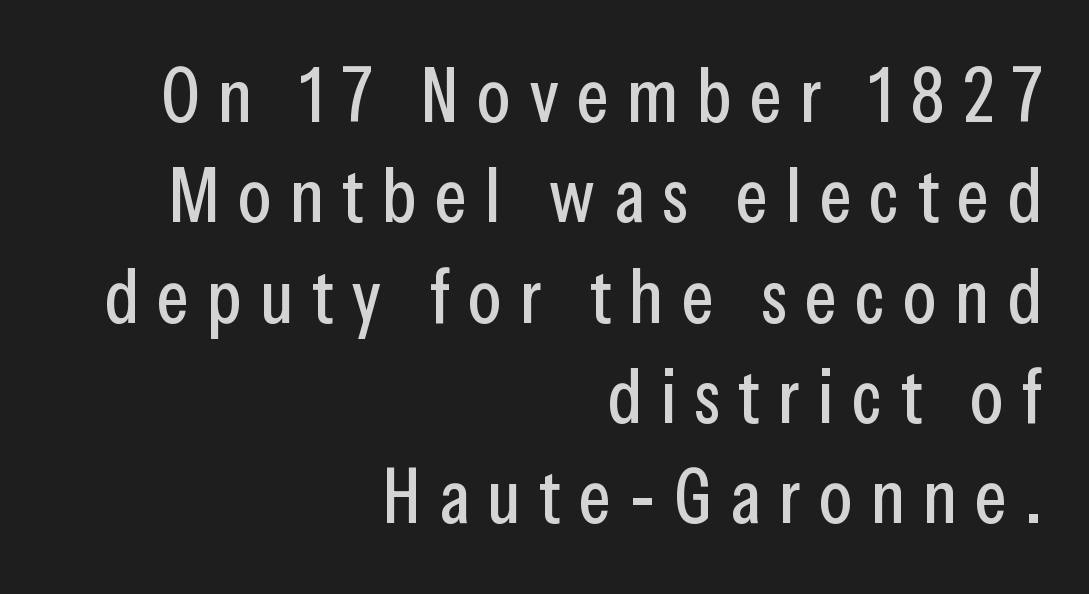
Q: Is the text italic (slanted)? A: No, it is upright.
Q: Is the typeface a serif or a sans-serif typeface? A: Sans-serif.
Q: Is the text underlined? A: No.
Q: How is the paragraph aligned? A: Right-aligned.
Q: Is the spacing between letters normal or unusually wide? A: Unusually wide.
Q: Is the spacing between lines tight, normal or loose? A: Normal.
Q: Width (condensed, normal, or wide)? A: Condensed.
Q: Stroke contrast? A: Low.
Q: x-height? A: Medium.
Q: Monospaced? A: No.
